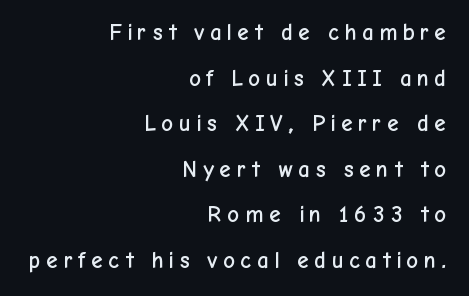
Q: Is the text italic (slanted)? A: No, it is upright.
Q: Is the text underlined? A: No.
Q: How is the paragraph aligned? A: Right-aligned.
Q: Is the spacing between letters normal or unusually wide? A: Unusually wide.
Q: Is the spacing between lines tight, normal or loose? A: Loose.
